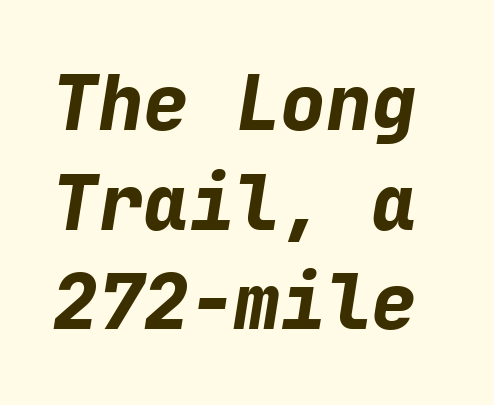
{"italic": "yes", "lean": "right", "slant_degrees": 9, "bold": "yes", "weight": "bold", "width": "normal", "stroke_contrast": "low", "x_height": "medium", "monospaced": "yes", "underline": "no", "line_spacing": "normal", "line_spacing_ratio": 1.31, "letter_spacing": "normal", "letter_spacing_em": 0.0, "glyph_px": 76}
